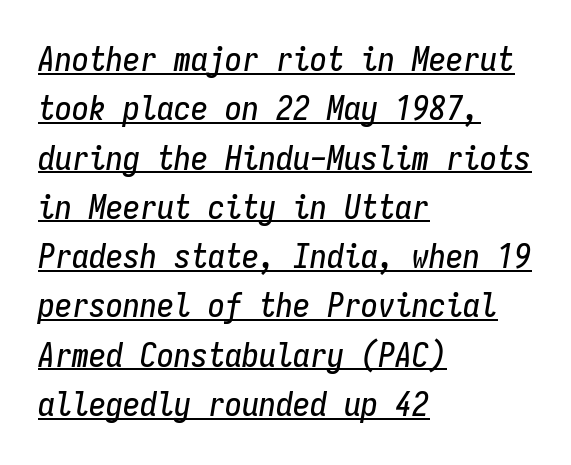
The letters are slanted; this is an italic face. The passage shown is typed in a monospace face where columns stay perfectly aligned. What's the leading like? Ordinary, nothing unusual. The glyphs are accompanied by a horizontal stroke just below them.
